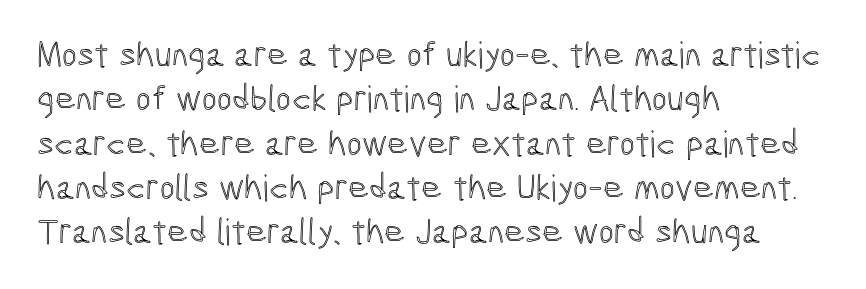
Characters remain perfectly vertical along every line. Think of a printed novel: that variable character pitch is what you see here. A classic flush-left, rag-right setting is used for this passage. The horizontal fit of the characters is conventional and even. Underline: absent.
